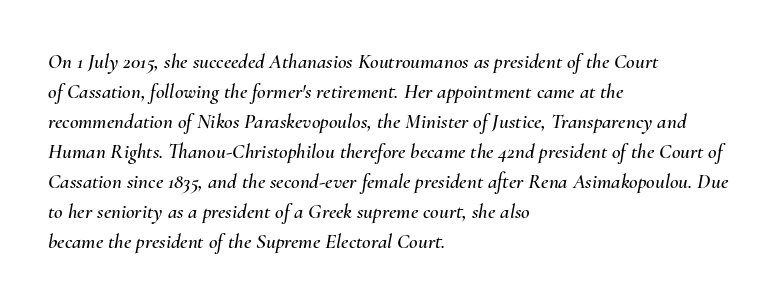
{"italic": "yes", "lean": "right", "slant_degrees": 10, "underline": "no", "align": "left", "line_spacing": "normal", "line_spacing_ratio": 1.43, "letter_spacing": "normal", "letter_spacing_em": 0.0, "glyph_px": 21}
